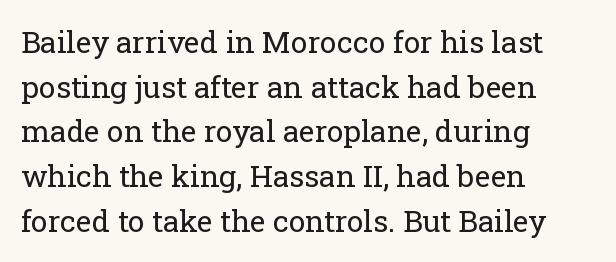
Q: Is the text bold? A: No.
Q: Is the text italic (slanted)? A: No, it is upright.
Q: Is the typeface a serif or a sans-serif typeface? A: Serif.
Q: Is the text underlined? A: No.
Q: How is the paragraph aligned? A: Left-aligned.
Q: Is the spacing between letters normal or unusually wide? A: Normal.
Q: Is the spacing between lines tight, normal or loose? A: Normal.
Q: Width (condensed, normal, or wide)? A: Normal.
Q: Stroke contrast? A: Low.
Q: x-height? A: Medium.
Q: Monospaced? A: No.
